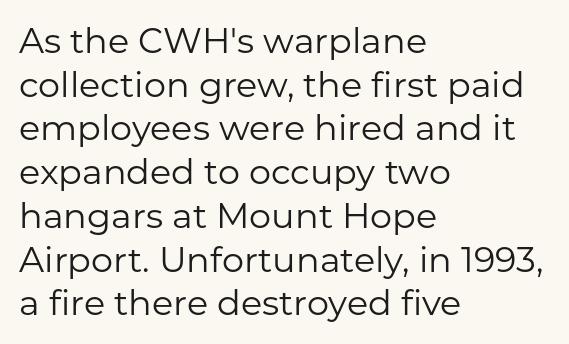
Q: Is the text bold? A: No.
Q: Is the text italic (slanted)? A: No, it is upright.
Q: Is the typeface a serif or a sans-serif typeface? A: Sans-serif.
Q: Is the text underlined? A: No.
Q: How is the paragraph aligned? A: Left-aligned.
Q: Is the spacing between letters normal or unusually wide? A: Normal.
Q: Is the spacing between lines tight, normal or loose? A: Normal.
Q: Width (condensed, normal, or wide)? A: Normal.
Q: Stroke contrast? A: Low.
Q: x-height? A: Medium.
Q: Monospaced? A: No.
